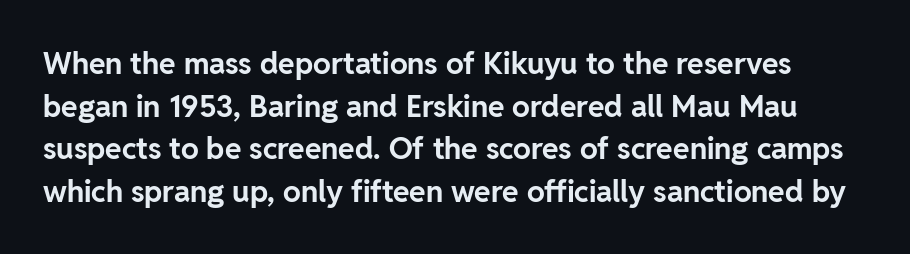
Q: Is the text bold? A: Yes.
Q: Is the text italic (slanted)? A: No, it is upright.
Q: Is the typeface a serif or a sans-serif typeface? A: Sans-serif.
Q: Is the text underlined? A: No.
Q: Is the spacing between letters normal or unusually wide? A: Normal.
Q: Is the spacing between lines tight, normal or loose? A: Normal.
Q: Width (condensed, normal, or wide)? A: Normal.
Q: Stroke contrast? A: Low.
Q: x-height? A: Medium.
Q: Monospaced? A: No.
